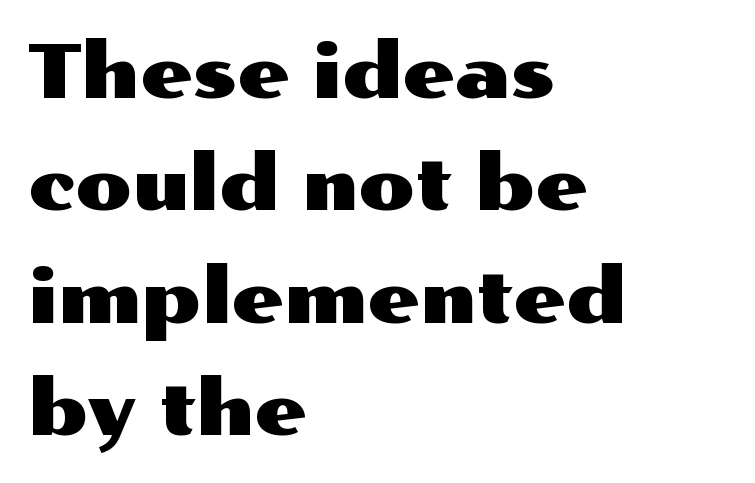
The image shows 74 px wide sans-serif type, upright; set left-aligned, normal line spacing (1.52x), normal letter spacing, not underlined; medium stroke contrast and a medium x-height.
